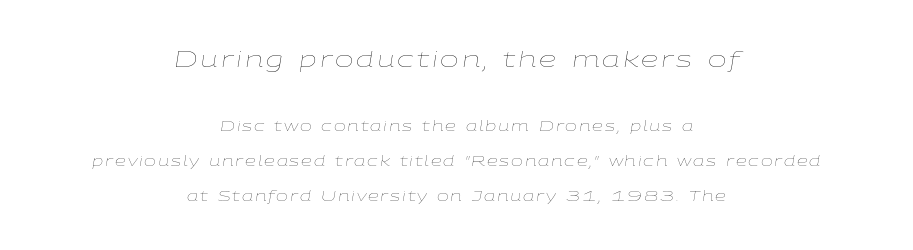
Counters stay open thanks to moderate or lighter strokes. The zone under the glyphs is completely vacant. The font's italic variant was chosen for this text. Where is the straight margin? There isn't one; the lines are centered. How would I describe the line gaps? Wide and relaxed. Top chunk: large. Bottom chunk: small.
